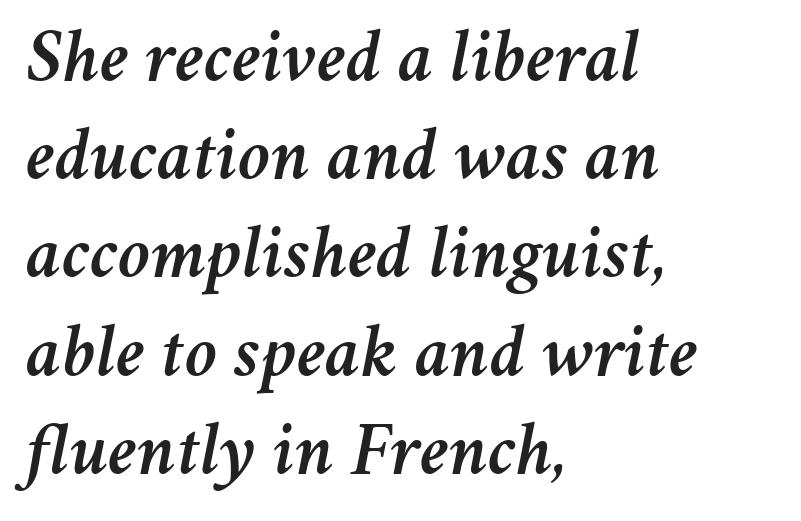
The image shows 75 px text type, italic (leaning right); set left-aligned, normal line spacing (1.31x), normal letter spacing, not underlined; medium stroke contrast and a medium x-height.
